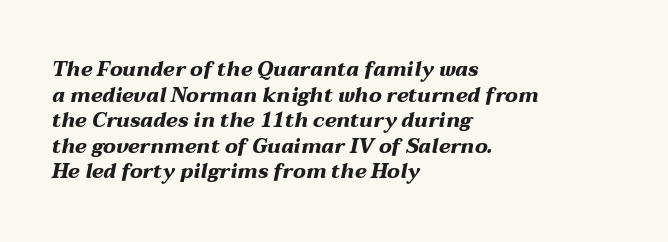
Any mark beneath the type? The region is blank. The axis of the letterforms is tilted away from vertical. Default kerning and tracking; the words read as compact shapes. Evenly set lines give the paragraph a standard silhouette. A dark, heavy texture on the line: the type is bold. Visually the block forms a straight wall on the left and a jagged coastline on the right.
